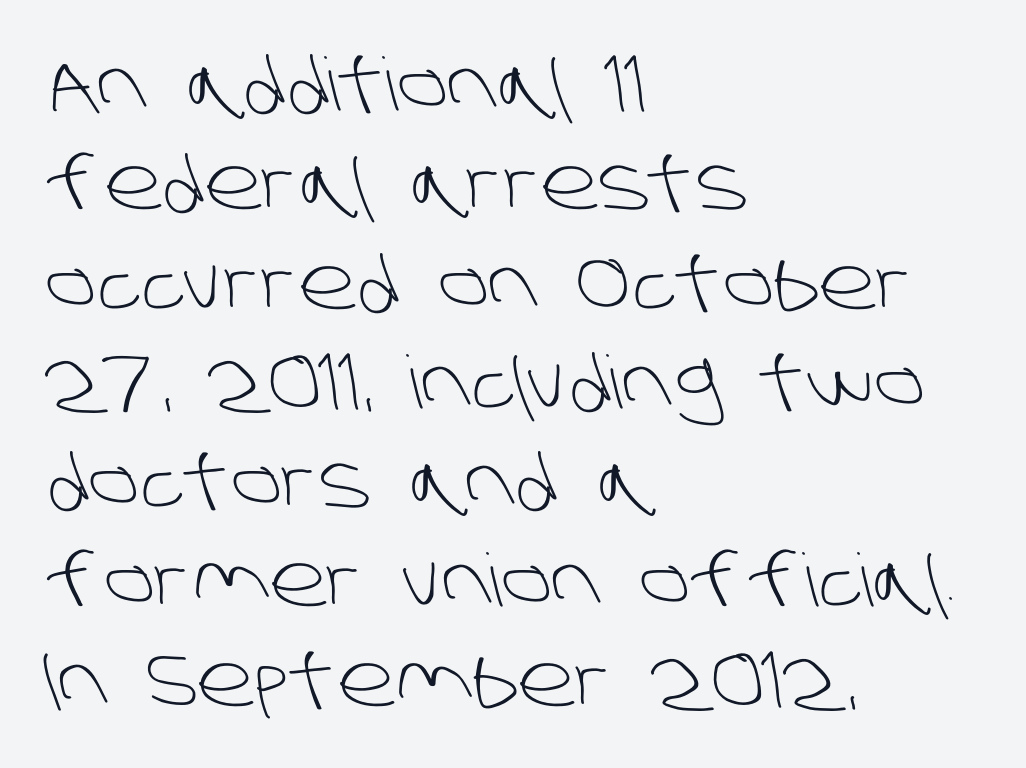
{"serif": "no", "bold": "no", "weight": "light", "width": "normal", "stroke_contrast": "low", "x_height": "large", "monospaced": "no", "underline": "no", "align": "left", "line_spacing": "normal", "line_spacing_ratio": 1.36, "letter_spacing": "normal", "letter_spacing_em": 0.0, "glyph_px": 73}
